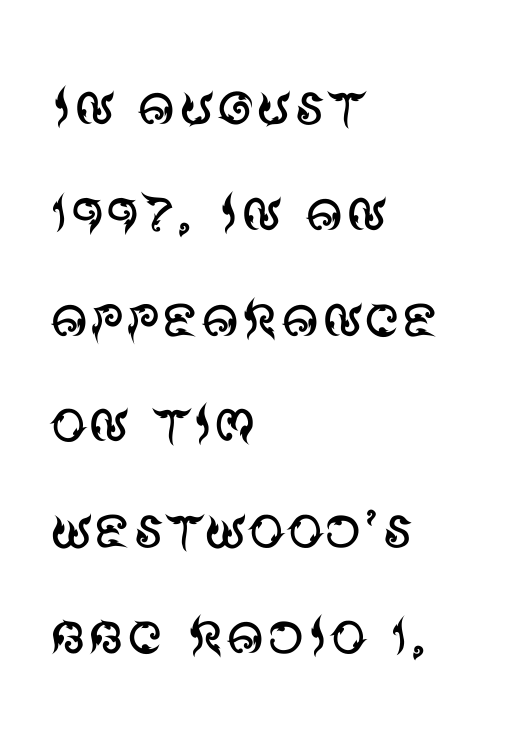
{"serif": "no", "italic": "no", "bold": "no", "weight": "regular", "width": "normal", "stroke_contrast": "medium", "x_height": "large", "monospaced": "no", "underline": "no", "align": "left", "line_spacing": "normal", "line_spacing_ratio": 1.43, "letter_spacing": "normal", "letter_spacing_em": 0.0, "glyph_px": 74}
